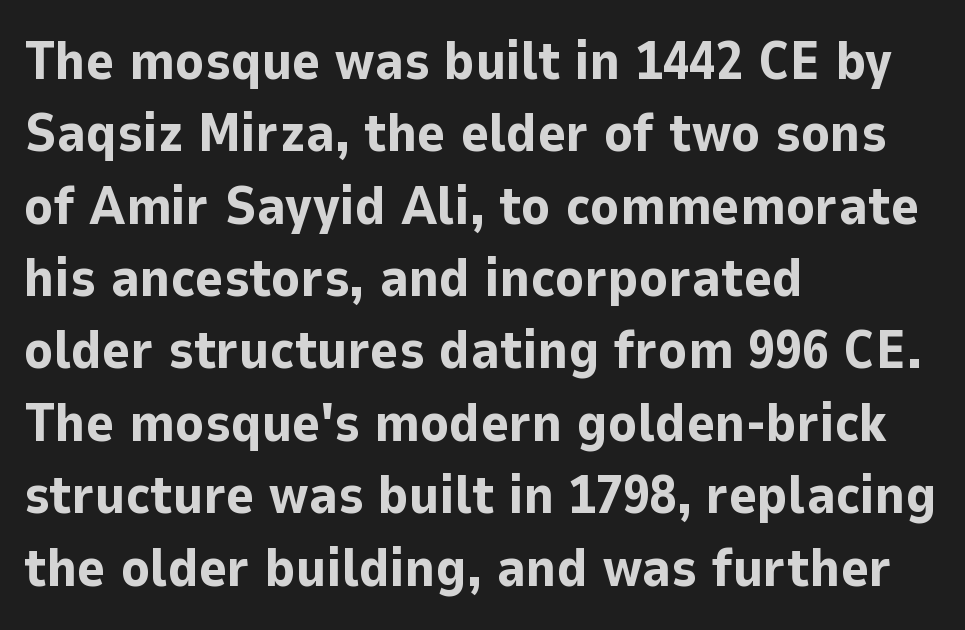
The letters stand upright; this is a roman face. Typesetter's note: full bold, strokes at maximum text heaviness. Vertical spacing — default. If you drew a ruler down the left edge, every line would touch it. Bare-footed words on every line.
